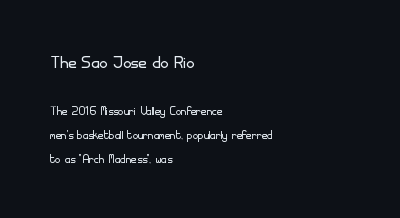
You get the large type first, then a drop to smaller type. Every row of glyphs begins at an identical x-position on the left. When letters stand straight like this, we call the style roman or upright. A bare baseline throughout the passage. The type is set solid horizontally, with unmodified tracking.
